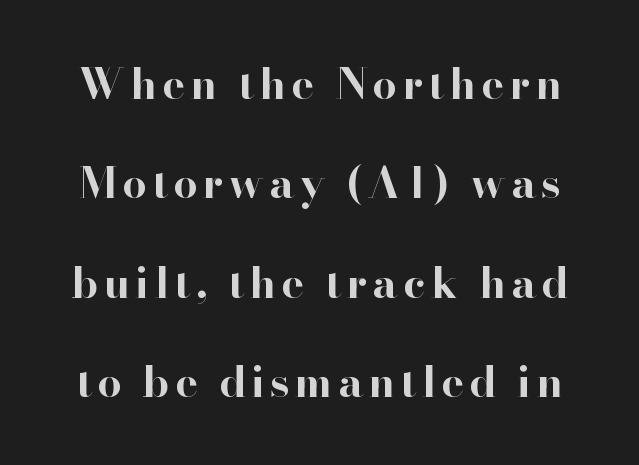
Italic? Not at all — the glyphs are vertical. Here the designer chose a conventional face with non-uniform glyph widths. The space between consecutive lines is lavish. How heavy is the stroke? Heavy — this is a bold. Descender tails drop into unmarked territory. The typeface chosen for these lines features serifs.
